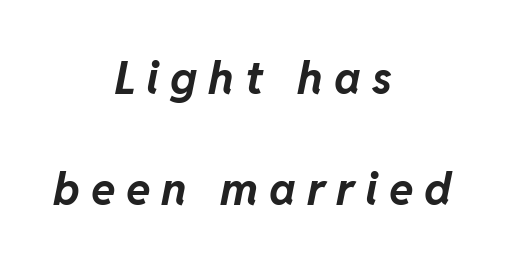
Q: Is the text bold? A: Yes.
Q: Is the text italic (slanted)? A: Yes, it leans right by about 11 degrees.
Q: Is the text underlined? A: No.
Q: How is the paragraph aligned? A: Centered.
Q: Is the spacing between letters normal or unusually wide? A: Unusually wide.
Q: Is the spacing between lines tight, normal or loose? A: Loose.
Q: Width (condensed, normal, or wide)? A: Normal.
Q: Stroke contrast? A: Low.
Q: x-height? A: Medium.
Q: Monospaced? A: No.
